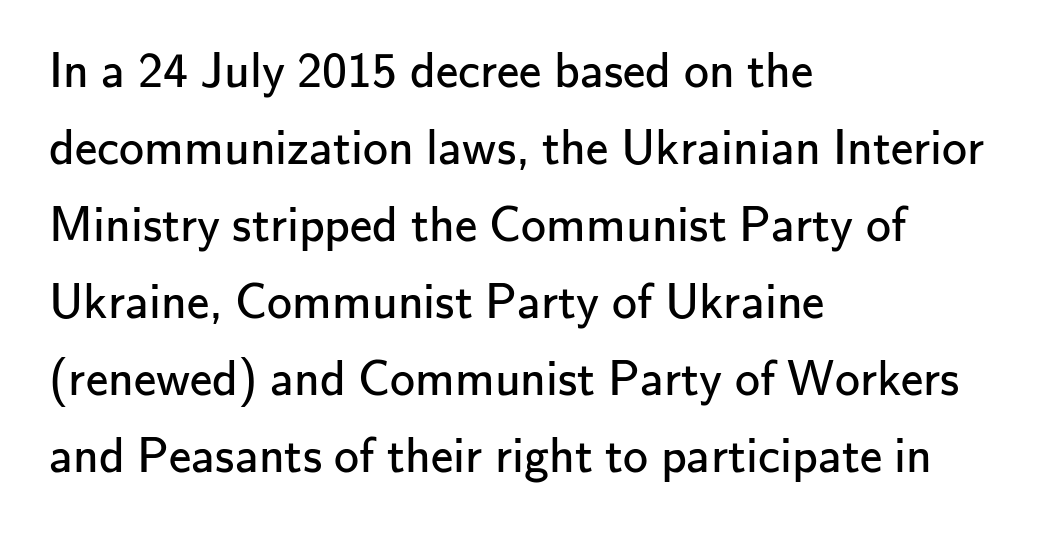
A normal amount of white space separates one row of letters from the next. Every stem runs plumb, perpendicular to the baseline. The space beneath each line is pristine and unruled. These lines are rendered in a variable-pitch font. The glyphs in this specimen are sans serif.
